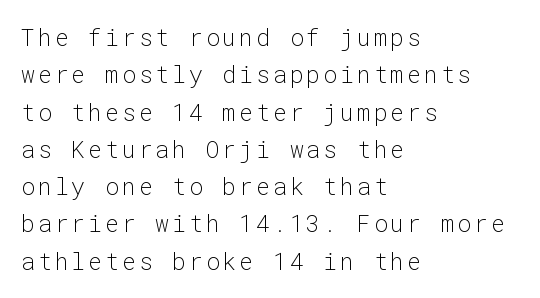
Q: Is the text bold? A: No.
Q: Is the text italic (slanted)? A: No, it is upright.
Q: Is the text underlined? A: No.
Q: How is the paragraph aligned? A: Left-aligned.
Q: Is the spacing between lines tight, normal or loose? A: Normal.
